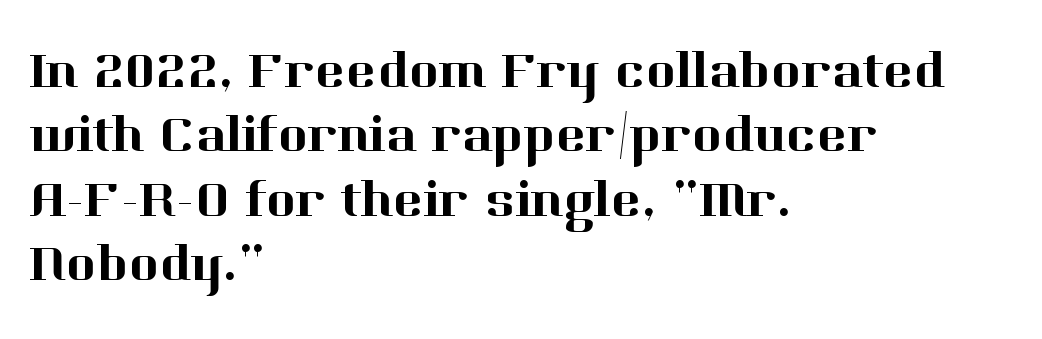
The image shows 51 px serif type, upright; set left-aligned, normal line spacing (1.26x), normal letter spacing, not underlined; high stroke contrast and a medium x-height.
